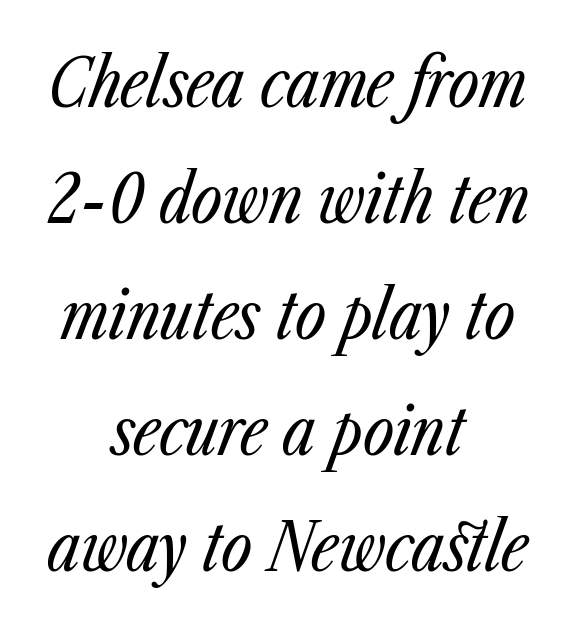
In terms of posture, this sample is oblique. Which margin do the lines hug? Neither — every line sits in the middle. Is the type heavy? It reads as light-to-regular instead. Letters rest on an invisible, unmarked baseline. Is the letter spacing exaggerated? No — it looks like the ordinary default.
